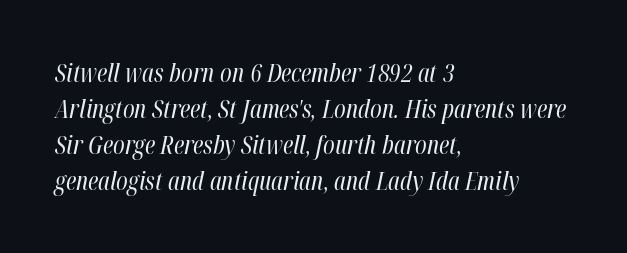
The block of text has a typical density, with ordinary space between rows. The passage shown is not bold in any degree. Notice how the passage keeps a crisp vertical edge on the left only. The passage shown leans; its letterforms are oblique. Lines of text with bare space underneath.
